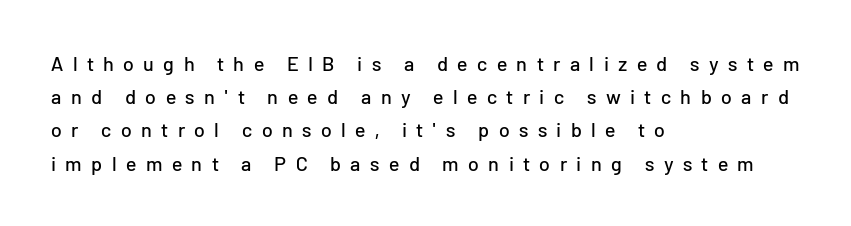
The image shows 20 px text type, upright; set left-aligned, normal line spacing (1.66x), unusually wide letter spacing (+0.47 em), not underlined.
